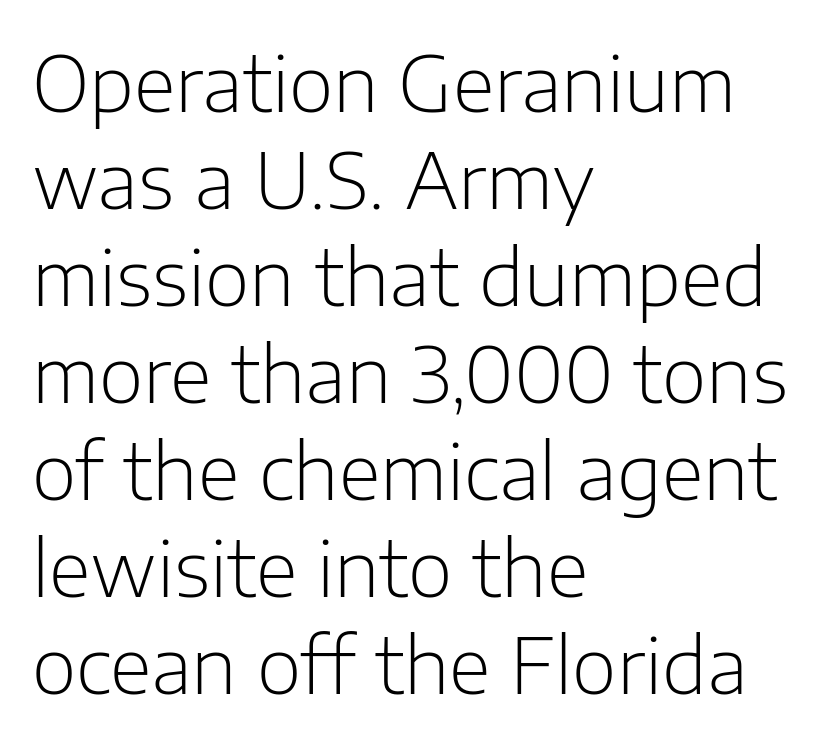
Vertical spacing — default. You could not count columns in this text — the font is proportionally spaced. You can tell it's not italic because the verticals are truly vertical. Descenders are the only things crossing below the line. This reads as an unemphasized weight, regular at the heaviest. Line starts are locked; line ends wander.
